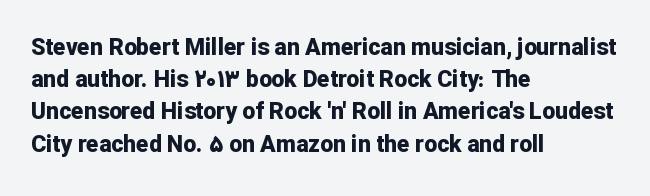
Q: Is the text bold? A: Yes.
Q: Is the text italic (slanted)? A: No, it is upright.
Q: Is the text underlined? A: No.
Q: How is the paragraph aligned? A: Left-aligned.
Q: Is the spacing between letters normal or unusually wide? A: Normal.
Q: Is the spacing between lines tight, normal or loose? A: Normal.
